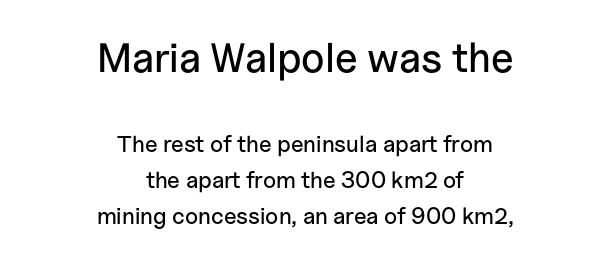
Are there feet on the stems? There aren't — it's a sans. Tracking value appears to be zero — textbook default spacing. The lettering holds an erect, upright posture throughout. The rows are spaced the way most documents space them. Descenders hang freely into open space.
